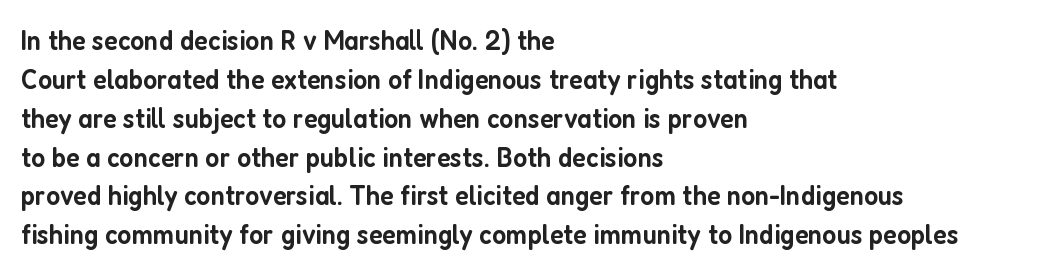
Q: Is the text bold? A: Semi-bold.
Q: Is the text italic (slanted)? A: No, it is upright.
Q: Is the typeface a serif or a sans-serif typeface? A: Sans-serif.
Q: Is the text underlined? A: No.
Q: How is the paragraph aligned? A: Left-aligned.
Q: Is the spacing between letters normal or unusually wide? A: Normal.
Q: Is the spacing between lines tight, normal or loose? A: Normal.
Q: Width (condensed, normal, or wide)? A: Condensed.
Q: Stroke contrast? A: Low.
Q: x-height? A: Medium.
Q: Monospaced? A: No.
